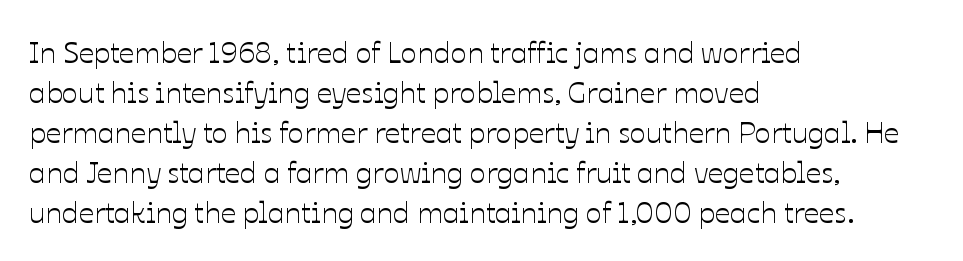
Q: Is the text italic (slanted)? A: No, it is upright.
Q: Is the text underlined? A: No.
Q: How is the paragraph aligned? A: Left-aligned.
Q: Is the spacing between letters normal or unusually wide? A: Normal.
Q: Is the spacing between lines tight, normal or loose? A: Normal.
Q: Width (condensed, normal, or wide)? A: Normal.
Q: Stroke contrast? A: Low.
Q: x-height? A: Medium.
Q: Monospaced? A: No.
